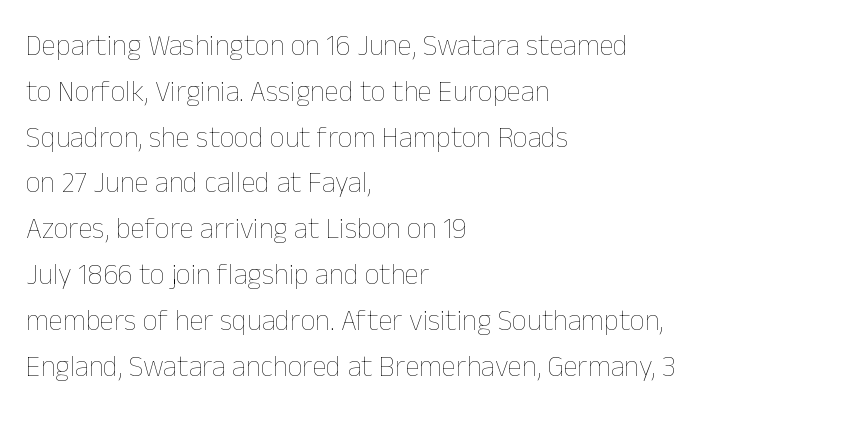
{"italic": "no", "bold": "no", "weight": "thin", "width": "normal", "stroke_contrast": "low", "x_height": "medium", "monospaced": "no", "underline": "no", "align": "left", "line_spacing": "normal", "line_spacing_ratio": 1.58, "letter_spacing": "normal", "letter_spacing_em": 0.0, "glyph_px": 29}
